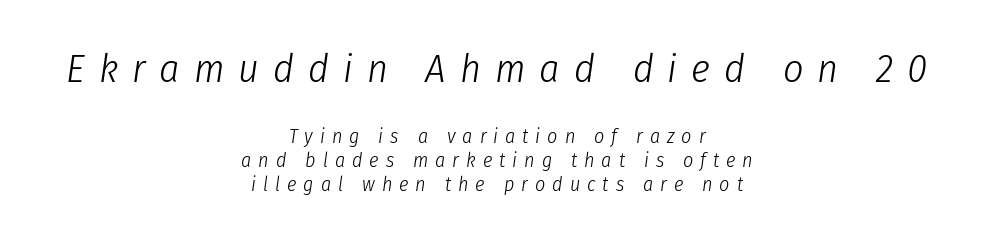
Spacing verdict: proportional, widths tailored to each character. The upper block of text is set noticeably larger than the block beneath it. Students, note that the glyphs here are deliberately spaced far apart. The zone under the glyphs is completely vacant. Every character sits at an angle, as italics do. Counters stay open thanks to moderate or lighter strokes.
